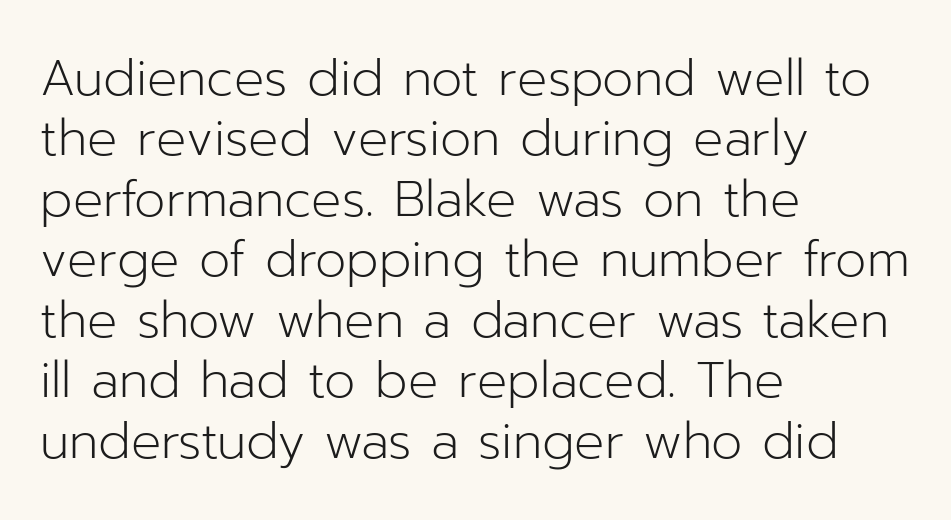
{"serif": "no", "italic": "no", "bold": "no", "weight": "light", "width": "normal", "stroke_contrast": "low", "x_height": "medium", "monospaced": "no", "underline": "no", "align": "left", "line_spacing_ratio": 1.21, "letter_spacing": "normal", "letter_spacing_em": 0.0, "glyph_px": 50}
